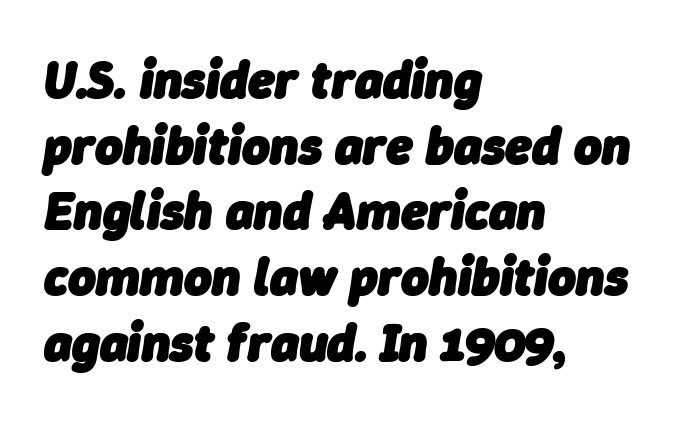
Leftover space on each line is placed entirely after the last word. Stroke thickness is high; the sample reads as a true bold. Caption: standard tracking, unaltered. Think of a printed novel: that variable character pitch is what you see here.
